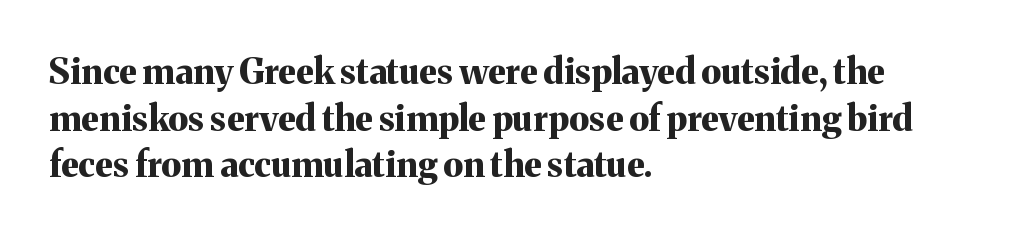
The image shows 35 px bold serif type, upright; set left-aligned, normal line spacing (1.33x), normal letter spacing, not underlined; medium stroke contrast and a medium x-height.
